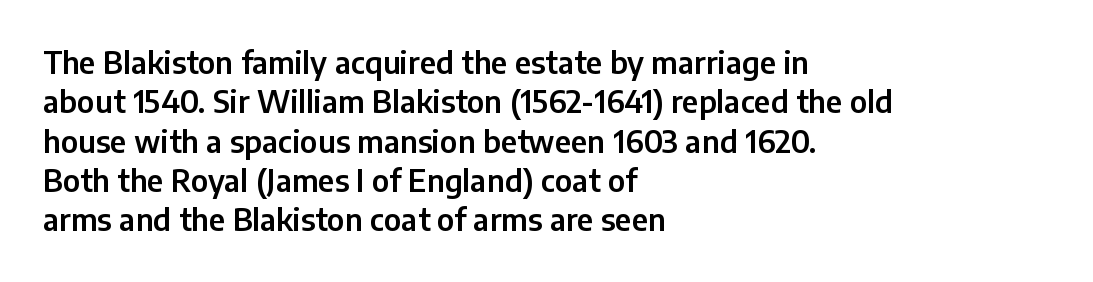
{"serif": "no", "italic": "no", "width": "normal", "stroke_contrast": "low", "x_height": "medium", "monospaced": "no", "underline": "no", "align": "left", "line_spacing": "normal", "line_spacing_ratio": 1.31, "letter_spacing": "normal", "letter_spacing_em": 0.0, "glyph_px": 30}
